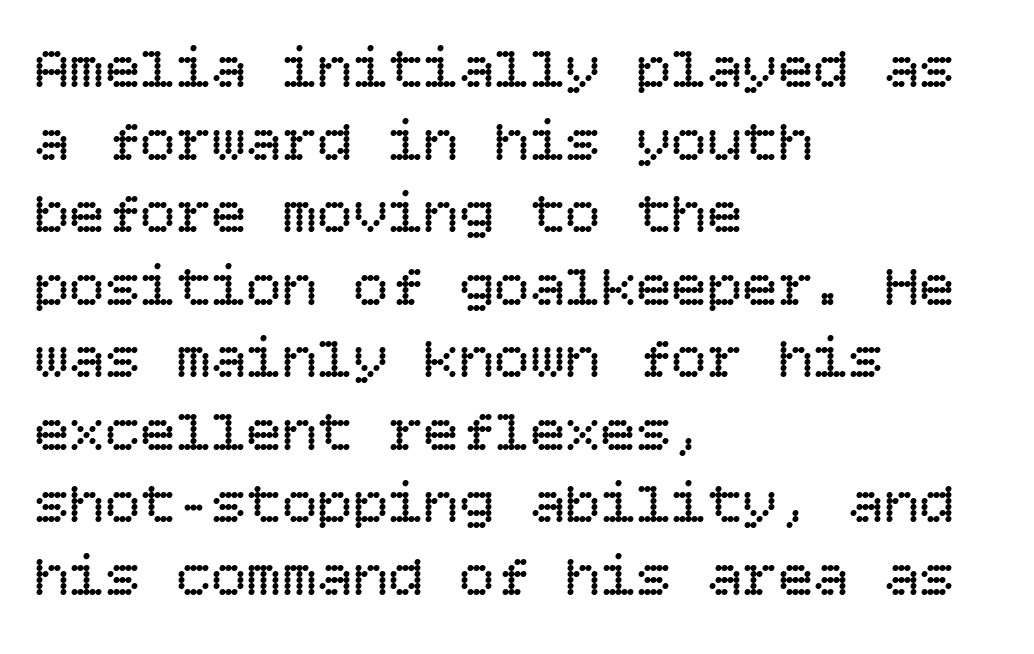
Q: Is the text bold? A: No.
Q: Is the text italic (slanted)? A: No, it is upright.
Q: Is the text underlined? A: No.
Q: How is the paragraph aligned? A: Left-aligned.
Q: Is the spacing between letters normal or unusually wide? A: Normal.
Q: Width (condensed, normal, or wide)? A: Normal.
Q: Stroke contrast? A: Low.
Q: x-height? A: Large.
